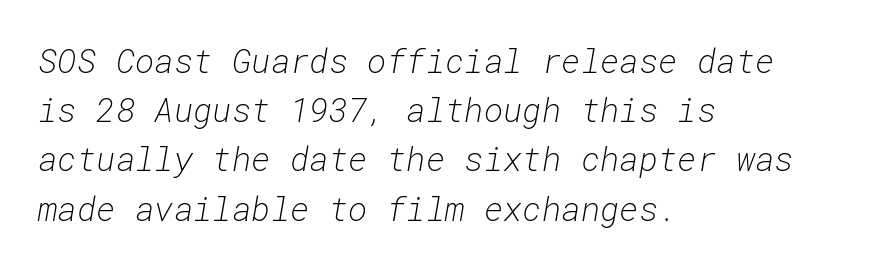
The image shows 33 px light type, italic (leaning right), monospaced; set left-aligned, normal line spacing (1.49x), normal letter spacing, not underlined; low stroke contrast and a medium x-height.
